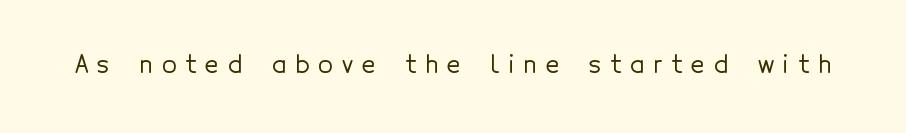
Posture: vertical. Substantial extra tracking has been applied to these lines. The area under the type is left untouched.
